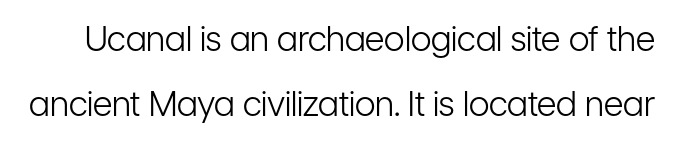
{"serif": "no", "italic": "no", "bold": "no", "weight": "light", "width": "condensed", "stroke_contrast": "low", "x_height": "medium", "monospaced": "no", "underline": "no", "line_spacing": "loose", "line_spacing_ratio": 1.92, "letter_spacing": "normal", "letter_spacing_em": 0.0, "glyph_px": 34}
